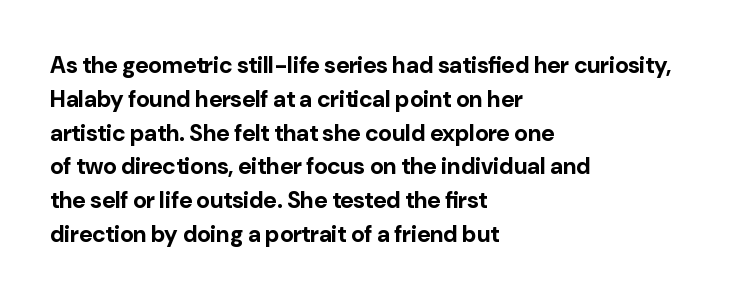
Bold? Absolutely — the strokes are thick and heavy. The setting favours the left margin, as ordinary paragraphs usually do. The font's upright variant was chosen for this text. A bare baseline throughout the passage. Vertical spacing — default.
